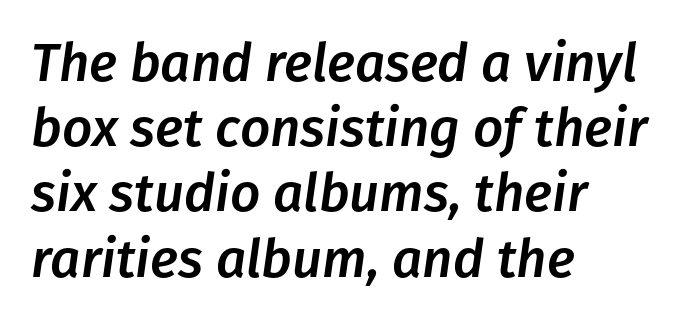
Q: Is the text italic (slanted)? A: Yes, it leans right by about 8 degrees.
Q: Is the text underlined? A: No.
Q: How is the paragraph aligned? A: Left-aligned.
Q: Is the spacing between letters normal or unusually wide? A: Normal.
Q: Width (condensed, normal, or wide)? A: Normal.
Q: Stroke contrast? A: Low.
Q: x-height? A: Medium.
Q: Monospaced? A: No.
